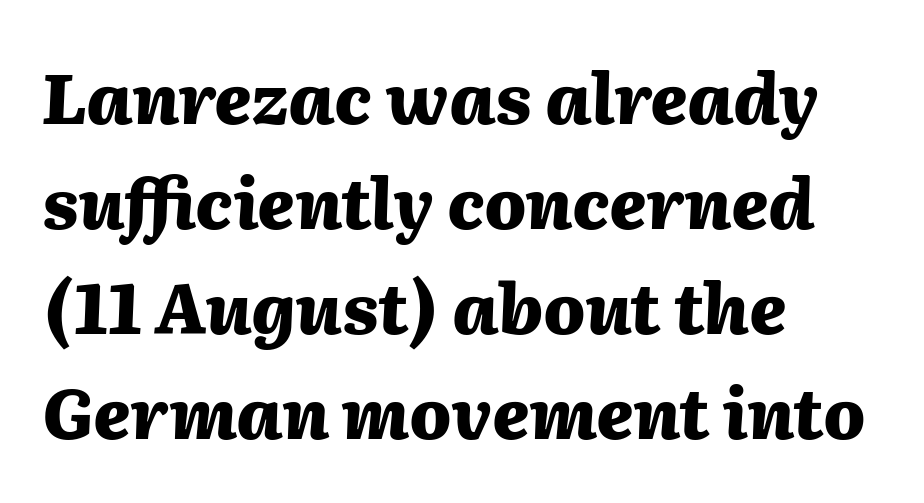
{"italic": "yes", "lean": "right", "slant_degrees": 2, "bold": "yes", "weight": "heavy", "width": "normal", "stroke_contrast": "medium", "x_height": "medium", "monospaced": "no", "underline": "no", "align": "left", "line_spacing": "normal", "line_spacing_ratio": 1.52, "letter_spacing": "normal", "letter_spacing_em": 0.0, "glyph_px": 69}
